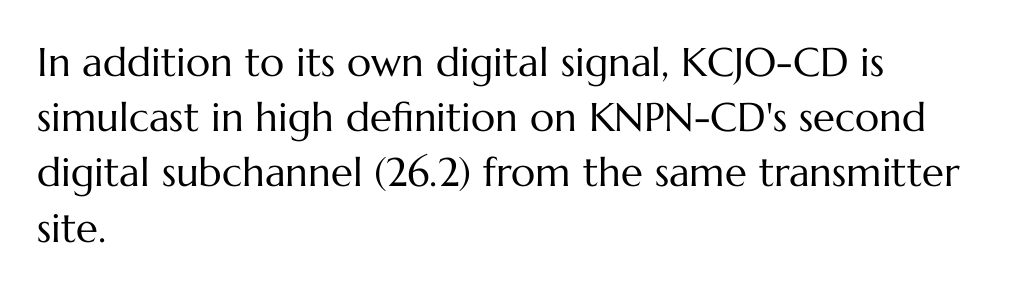
{"italic": "no", "bold": "no", "weight": "regular", "width": "normal", "stroke_contrast": "medium", "x_height": "medium", "monospaced": "no", "underline": "no", "align": "left", "line_spacing": "normal", "line_spacing_ratio": 1.38, "letter_spacing": "normal", "letter_spacing_em": 0.0, "glyph_px": 40}
